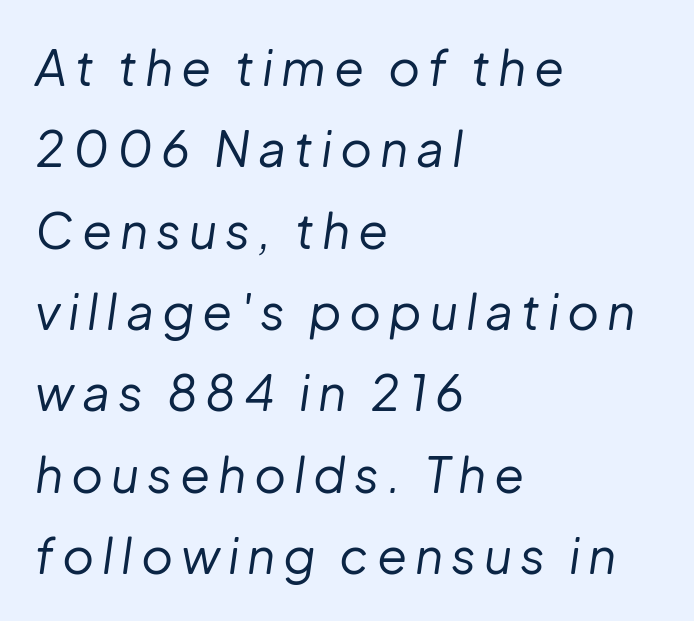
The image shows 49 px regular-weight type, italic (leaning right); set left-aligned, normal line spacing (1.66x), not underlined; low stroke contrast and a medium x-height.
